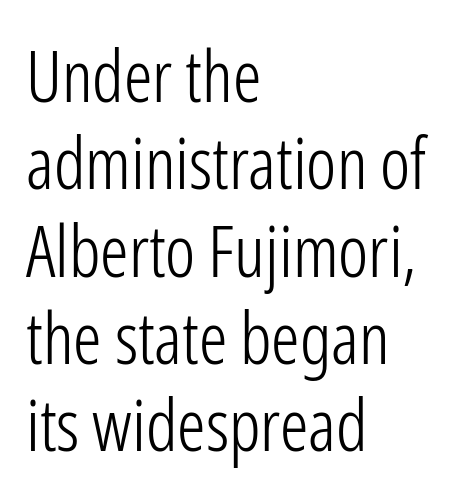
Each line starts at the same left margin while the right side varies. Varying glyph widths throughout — classic text-font behaviour. Observe the ordinary spacing: letters are neighbours, not strangers. Stem width sits at or under what a default text font uses. If you drew a line through each stem, it would be perfectly vertical.
